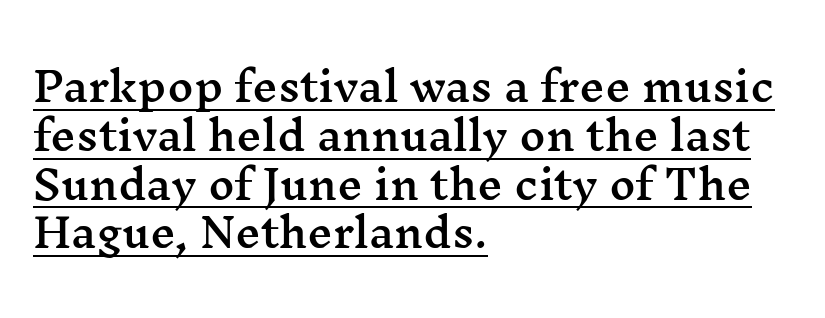
{"serif": "yes", "italic": "no", "width": "wide", "stroke_contrast": "medium", "x_height": "medium", "monospaced": "no", "underline": "yes", "align": "left", "line_spacing_ratio": 1.22, "letter_spacing": "normal", "letter_spacing_em": 0.0, "glyph_px": 40}
